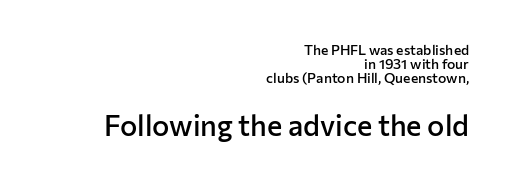
The image shows 29 px semibold sans-serif type, upright; set right-aligned, tight line spacing (1.01x), normal letter spacing, not underlined; the second (bottom) block is 2.07x larger; low stroke contrast and a medium x-height.
